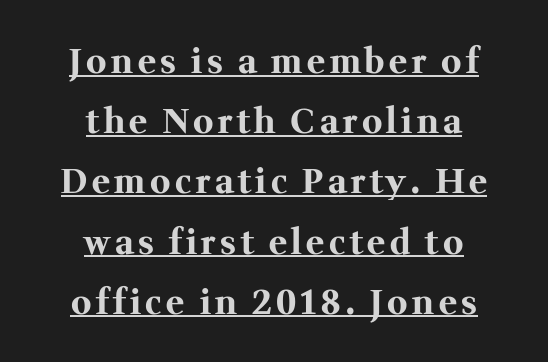
The image shows 34 px bold serif type, upright; set centered, line spacing 1.77x, underlined; medium stroke contrast and a medium x-height.
